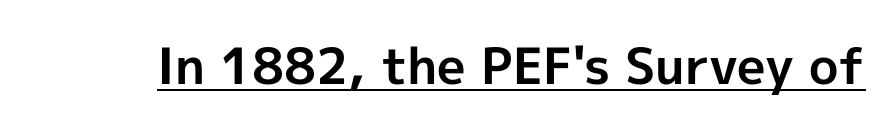
Q: Is the text bold? A: Yes.
Q: Is the text italic (slanted)? A: No, it is upright.
Q: Is the typeface a serif or a sans-serif typeface? A: Sans-serif.
Q: Is the text underlined? A: Yes.
Q: Is the spacing between letters normal or unusually wide? A: Normal.
Q: Width (condensed, normal, or wide)? A: Normal.
Q: x-height? A: Medium.
Q: Monospaced? A: No.
